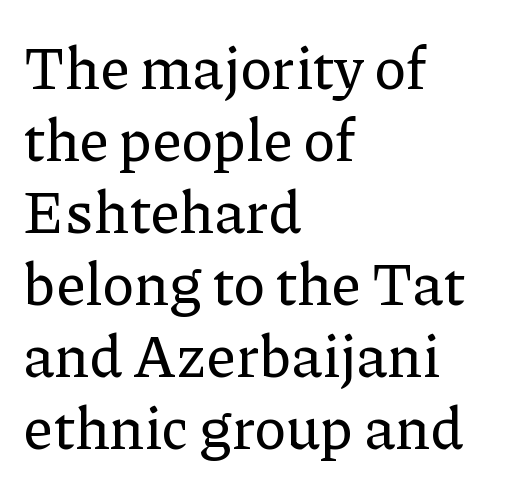
The image shows 59 px serif type, upright; set left-aligned, line spacing 1.22x, normal letter spacing, not underlined; low stroke contrast and a medium x-height.
